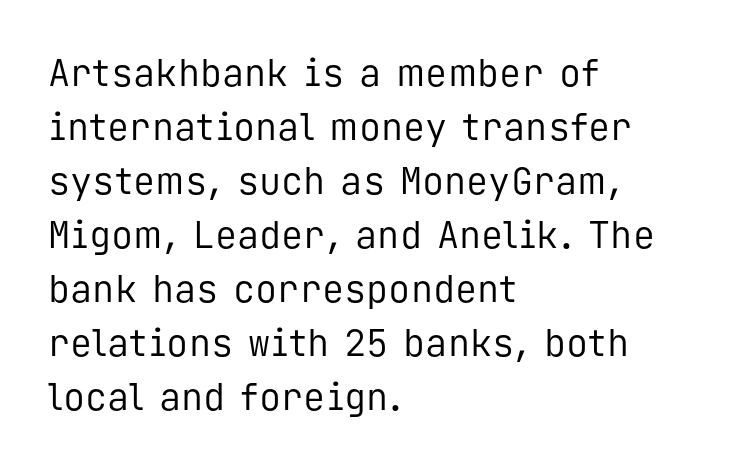
Q: Is the text bold? A: No.
Q: Is the text italic (slanted)? A: No, it is upright.
Q: Is the typeface a serif or a sans-serif typeface? A: Sans-serif.
Q: Is the text underlined? A: No.
Q: How is the paragraph aligned? A: Left-aligned.
Q: Is the spacing between letters normal or unusually wide? A: Normal.
Q: Is the spacing between lines tight, normal or loose? A: Normal.
Q: Width (condensed, normal, or wide)? A: Normal.
Q: Stroke contrast? A: Low.
Q: x-height? A: Medium.
Q: Monospaced? A: Yes.
